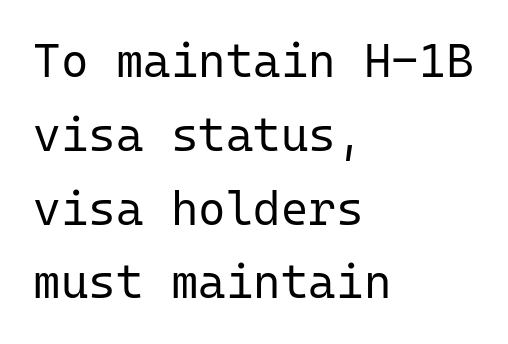
The image shows 47 px regular-weight sans-serif type, upright, monospaced; set left-aligned, normal line spacing (1.57x), normal letter spacing, not underlined; low stroke contrast and a medium x-height.
